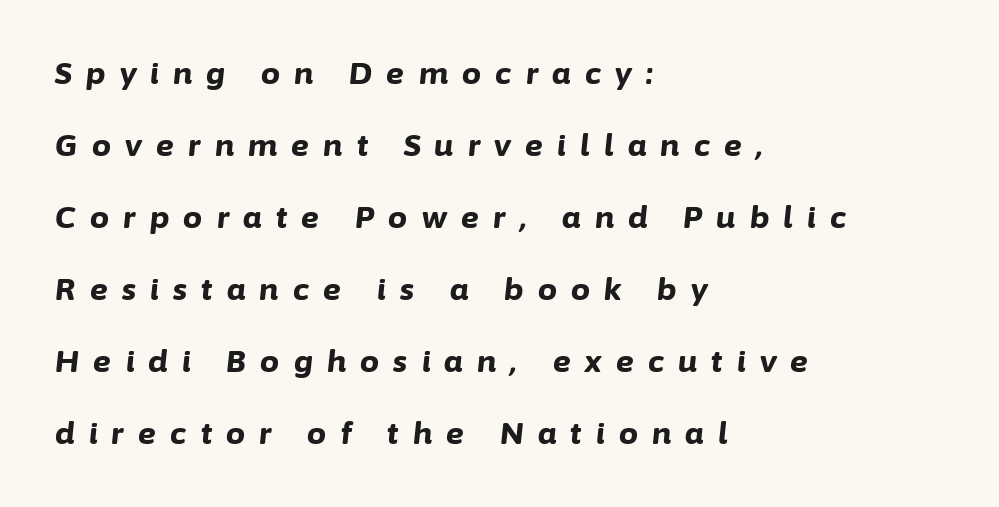
Q: Is the text bold? A: Yes.
Q: Is the text italic (slanted)? A: Yes, it leans right by about 6 degrees.
Q: Is the text underlined? A: No.
Q: How is the paragraph aligned? A: Left-aligned.
Q: Is the spacing between letters normal or unusually wide? A: Unusually wide.
Q: Is the spacing between lines tight, normal or loose? A: Loose.
Q: Width (condensed, normal, or wide)? A: Normal.
Q: Stroke contrast? A: Low.
Q: x-height? A: Medium.
Q: Monospaced? A: No.
